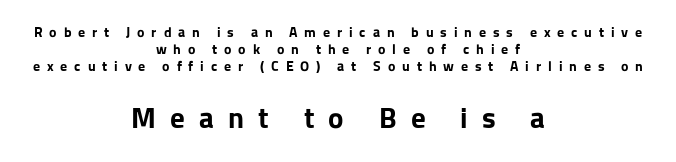
The image shows 29 px bold sans-serif type, upright; set centered, line spacing 1.22x, unusually wide letter spacing (+0.49 em), not underlined; the second (bottom) block is 2.07x larger; low stroke contrast and a medium x-height.
